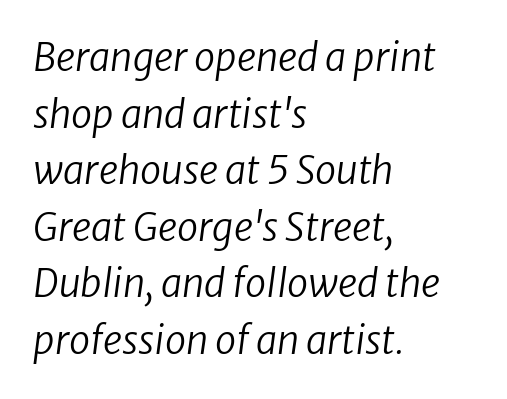
{"serif": "no", "bold": "no", "weight": "regular", "width": "normal", "stroke_contrast": "low", "x_height": "medium", "monospaced": "no", "underline": "no", "align": "left", "line_spacing": "normal", "line_spacing_ratio": 1.49, "letter_spacing": "normal", "letter_spacing_em": 0.0, "glyph_px": 38}
